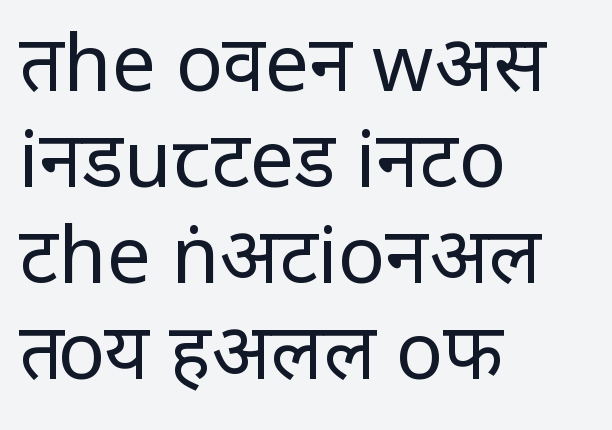
Nothing heavy about these letters — not bold at all. A typesetter would call this proportional, since set widths differ per character. Short and long lines alike share a common starting point at left. The foot of each line stays bare and open.
